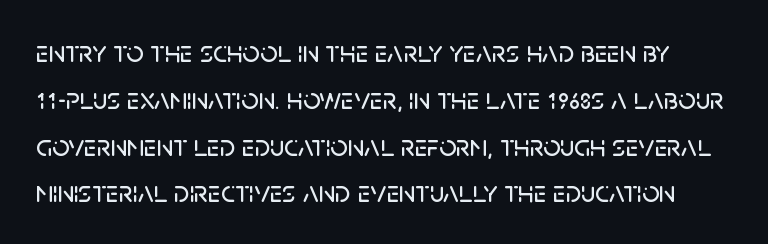
{"serif": "no", "italic": "no", "width": "normal", "stroke_contrast": "low", "x_height": "large", "monospaced": "no", "underline": "no", "line_spacing": "normal", "line_spacing_ratio": 1.56, "letter_spacing": "normal", "letter_spacing_em": 0.0, "glyph_px": 30}
